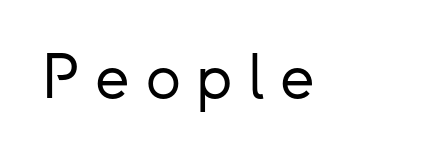
Q: Is the text italic (slanted)? A: No, it is upright.
Q: Is the typeface a serif or a sans-serif typeface? A: Sans-serif.
Q: Is the text underlined? A: No.
Q: Is the spacing between letters normal or unusually wide? A: Unusually wide.
Q: Width (condensed, normal, or wide)? A: Normal.
Q: Stroke contrast? A: Low.
Q: x-height? A: Small.
Q: Monospaced? A: No.
